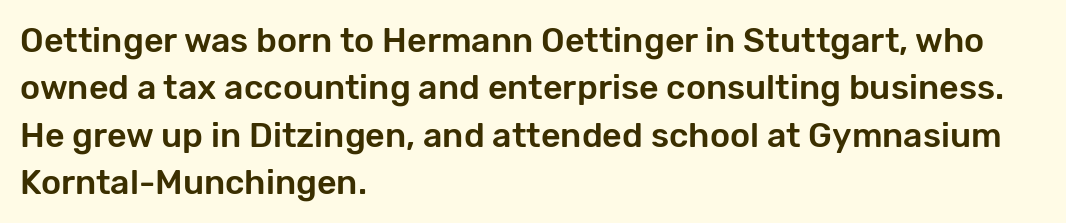
The image shows 34 px sans-serif type, upright; set left-aligned, normal line spacing (1.39x), normal letter spacing, not underlined; low stroke contrast and a medium x-height.
